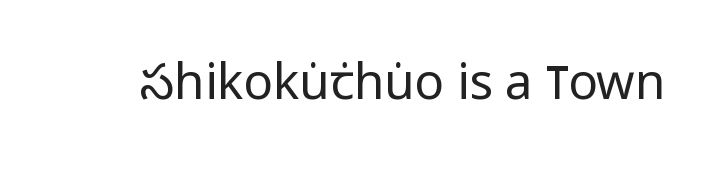
Lines of text with bare space underneath. These lines keep a tight, regular rhythm from letter to letter. This sample uses a sans-serif face. Character widths vary here, with narrow letters taking less room than wide ones.
